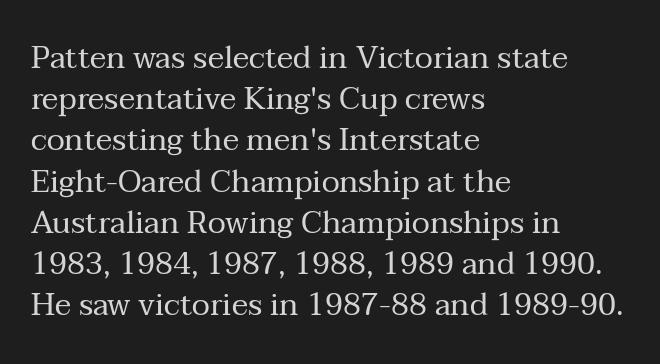
The compositor pushed each line to the left boundary. Is this a fixed-width face? No — the glyphs have proportional, varying widths. Nobody touched the tracking dial on this one. Is there much room between lines? A standard amount, neither cramped nor airy.
